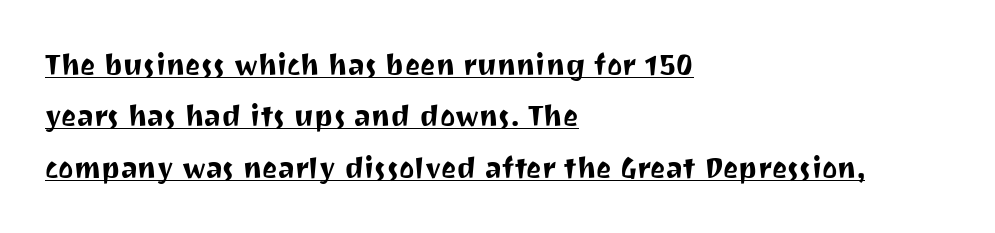
The image shows 29 px sans-serif type, upright; set left-aligned, line spacing 1.77x, normal letter spacing, underlined; medium stroke contrast and a medium x-height.
